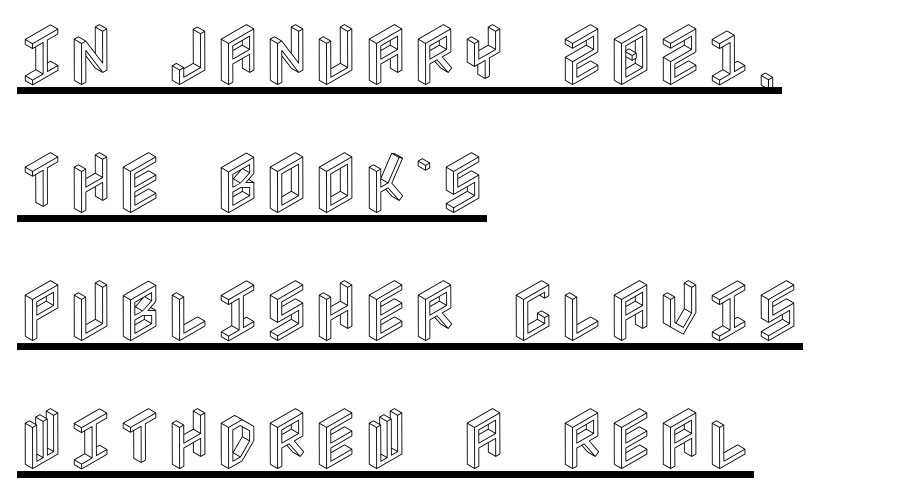
The vertical gap from one line to the next is large. Posture: upright roman. Teacher's note: observe the even left margin — that is flush-left alignment. Compared with undecorated copy, this sample adds a rule below the words. In terms of letterspacing, this is plain default setting.
